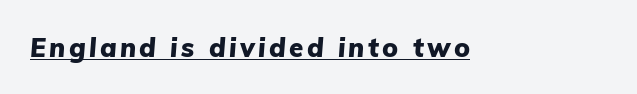
{"italic": "yes", "lean": "right", "slant_degrees": 5, "bold": "yes", "underline": "yes", "glyph_px": 26}
